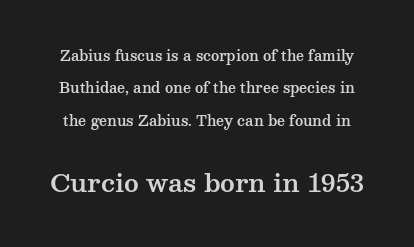
{"italic": "no", "underline": "no", "line_spacing": "loose", "line_spacing_ratio": 2.32, "letter_spacing": "normal", "letter_spacing_em": 0.0, "larger_block": "second", "size_ratio": 1.79, "glyph_px": 25}
